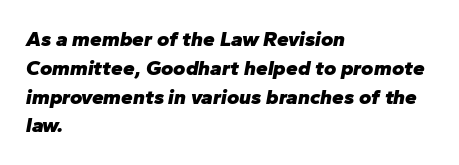
{"italic": "yes", "lean": "right", "slant_degrees": 10, "bold": "yes", "underline": "no", "align": "left", "line_spacing": "normal", "line_spacing_ratio": 1.37, "letter_spacing": "normal", "letter_spacing_em": 0.0, "glyph_px": 21}
